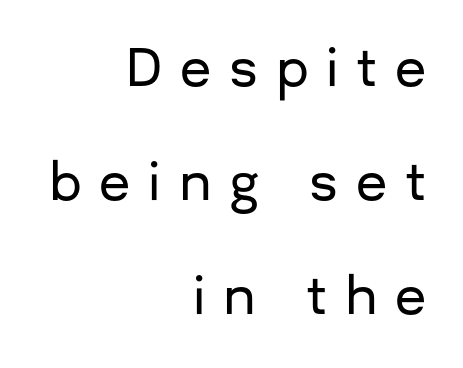
{"serif": "no", "italic": "no", "width": "normal", "stroke_contrast": "low", "x_height": "medium", "monospaced": "no", "underline": "no", "align": "right", "line_spacing": "loose", "line_spacing_ratio": 2.24, "letter_spacing": "wide", "letter_spacing_em": 0.35, "glyph_px": 51}
